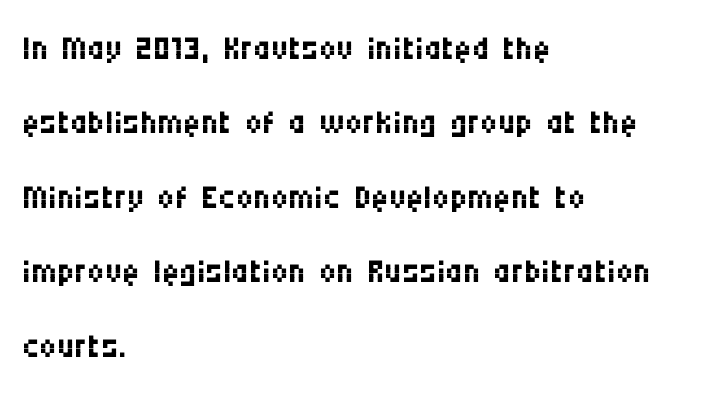
{"serif": "no", "italic": "no", "bold": "no", "weight": "regular", "width": "condensed", "stroke_contrast": "medium", "x_height": "large", "monospaced": "no", "underline": "no", "align": "left", "line_spacing": "normal", "line_spacing_ratio": 1.55, "letter_spacing": "normal", "letter_spacing_em": 0.0, "glyph_px": 48}
